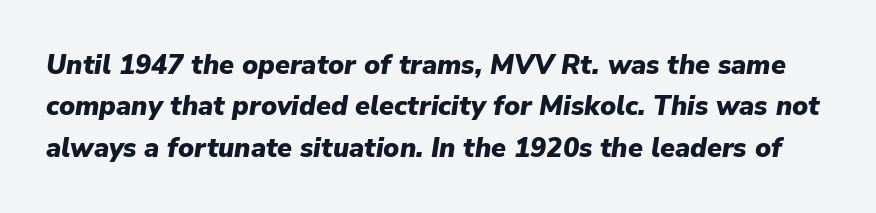
Successive baselines arrive at the customary interval. Weight: bold. Only glyphs here, with clear space below each row. Designer's note — italics engaged.
